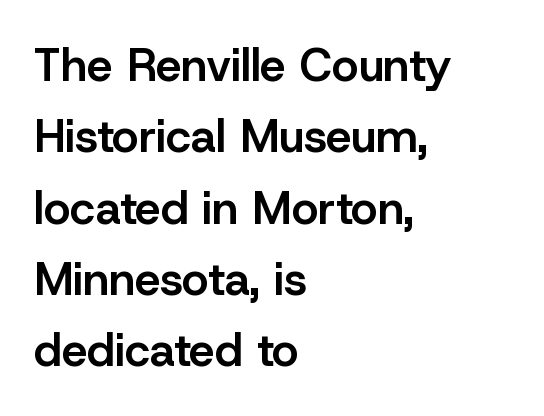
The image shows 46 px semibold sans-serif type, upright; set left-aligned, normal line spacing (1.55x), normal letter spacing, not underlined; low stroke contrast and a medium x-height.
